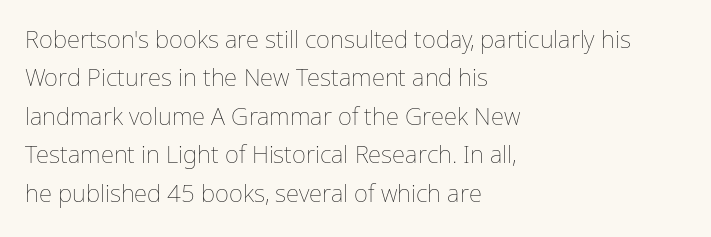
Q: Is the text bold? A: No.
Q: Is the text italic (slanted)? A: No, it is upright.
Q: Is the text underlined? A: No.
Q: How is the paragraph aligned? A: Left-aligned.
Q: Is the spacing between letters normal or unusually wide? A: Normal.
Q: Is the spacing between lines tight, normal or loose? A: Normal.
